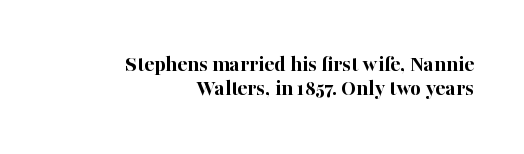
Q: Is the text bold? A: Yes.
Q: Is the text italic (slanted)? A: No, it is upright.
Q: Is the text underlined? A: No.
Q: How is the paragraph aligned? A: Right-aligned.
Q: Is the spacing between letters normal or unusually wide? A: Normal.
Q: Is the spacing between lines tight, normal or loose? A: Tight.
